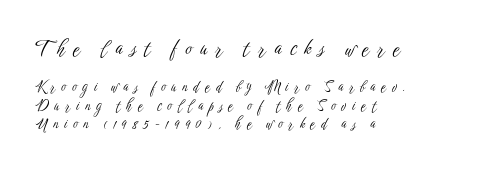
Q: Is the text bold? A: No.
Q: Is the text italic (slanted)? A: Yes.
Q: Is the text underlined? A: No.
Q: How is the paragraph aligned? A: Left-aligned.
Q: Is the spacing between letters normal or unusually wide? A: Unusually wide.
Q: Is the spacing between lines tight, normal or loose? A: Normal.
Q: Which block of text is set in a larger size, the first (top) or the second (bottom)? A: The first (top) one.
